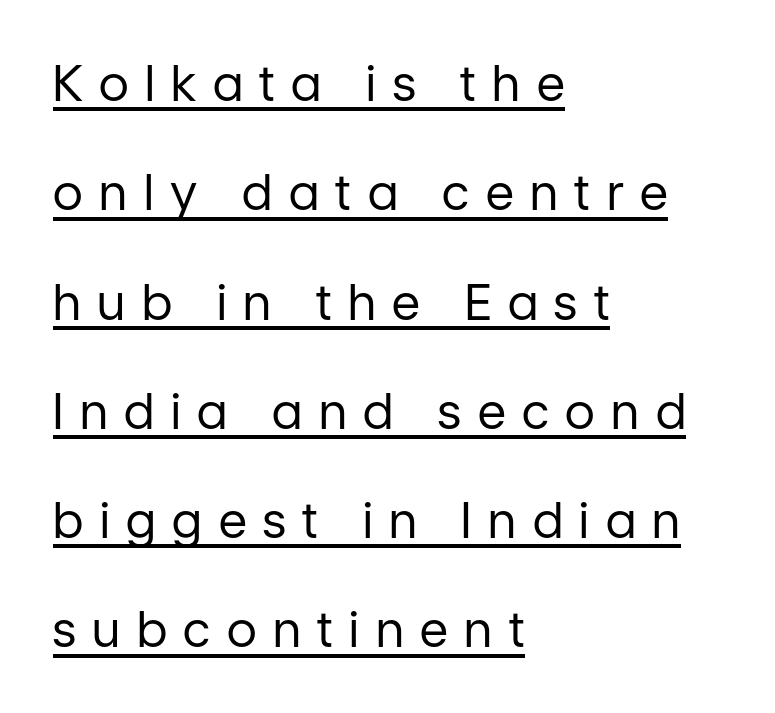
Q: Is the text bold? A: No.
Q: Is the text italic (slanted)? A: No, it is upright.
Q: Is the typeface a serif or a sans-serif typeface? A: Sans-serif.
Q: Is the text underlined? A: Yes.
Q: How is the paragraph aligned? A: Left-aligned.
Q: Is the spacing between letters normal or unusually wide? A: Unusually wide.
Q: Is the spacing between lines tight, normal or loose? A: Loose.
Q: Width (condensed, normal, or wide)? A: Normal.
Q: Stroke contrast? A: Low.
Q: x-height? A: Medium.
Q: Monospaced? A: No.
